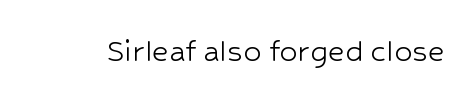
{"serif": "no", "italic": "no", "bold": "no", "weight": "light", "width": "normal", "stroke_contrast": "low", "x_height": "medium", "monospaced": "no", "underline": "no", "letter_spacing": "normal", "letter_spacing_em": 0.0, "glyph_px": 36}
